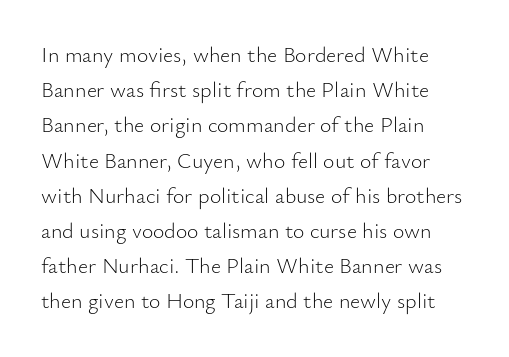
The image shows 22 px text type, upright; set left-aligned, normal line spacing (1.6x), normal letter spacing, not underlined.
